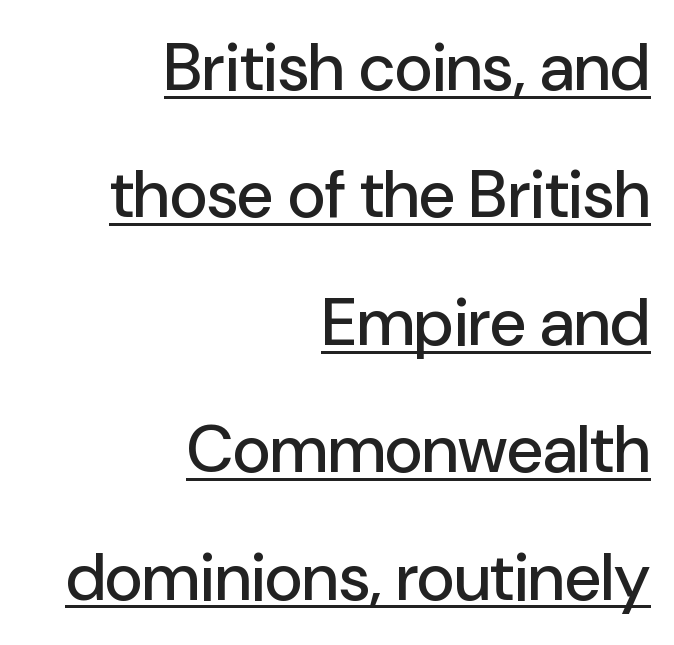
The passage shown stacks its lines with a broad gap. Has an underline been added? It has. No extra tracking has been applied to these lines. One-word summary of the alignment: right. The lettering stays uniformly vertical, giving the passage a roman look.
